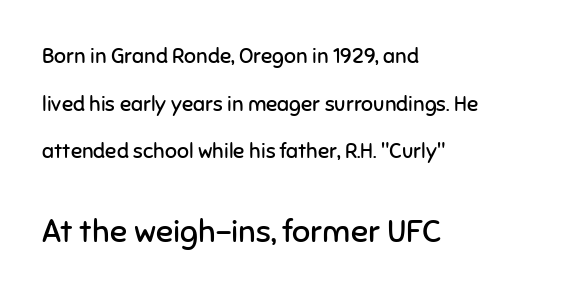
The image shows 32 px regular-weight sans-serif type, upright; set left-aligned, loose line spacing (2.27x), normal letter spacing, not underlined; the second (bottom) block is 1.52x larger; low stroke contrast and a medium x-height.
